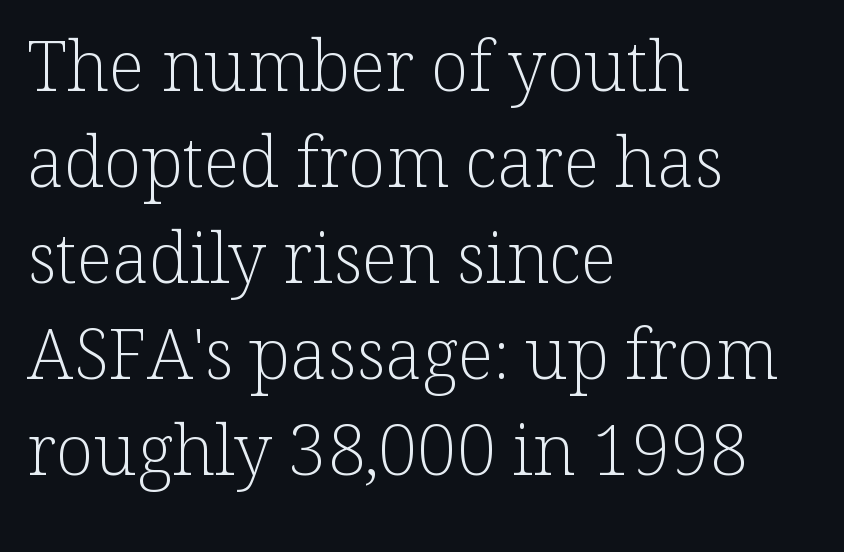
{"serif": "yes", "italic": "no", "bold": "no", "weight": "light", "width": "normal", "stroke_contrast": "low", "x_height": "medium", "monospaced": "no", "underline": "no", "align": "left", "line_spacing": "normal", "line_spacing_ratio": 1.37, "letter_spacing": "normal", "letter_spacing_em": 0.0, "glyph_px": 70}
